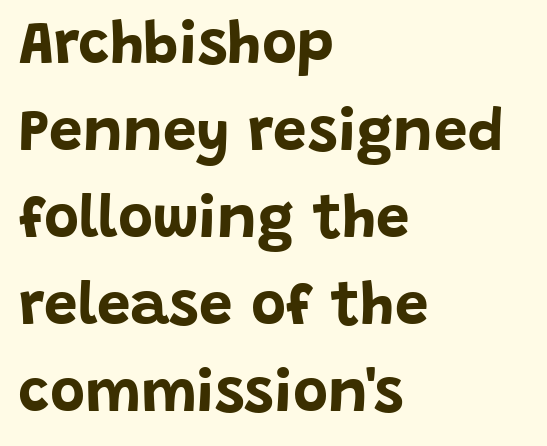
Nothing unusual about the tracking: characters are spaced as the font intends. Look at the stroke-to-counter ratio: heavy, a bold. Horizontal bands of white between lines are of average thickness. Has an underline been added? It has not.
